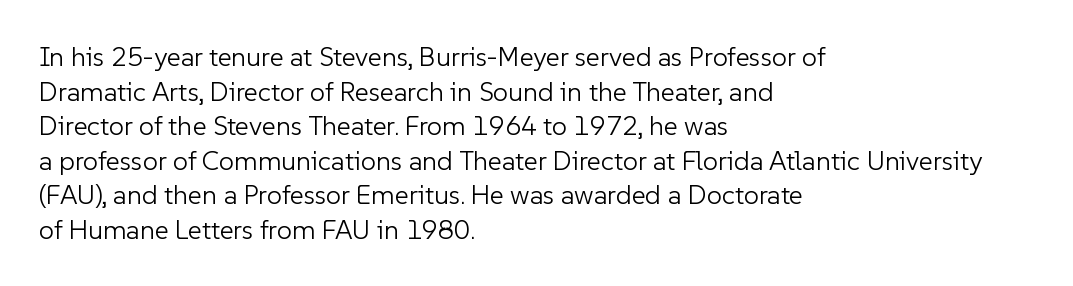
The image shows 27 px text type, upright; set left-aligned, normal line spacing (1.28x), normal letter spacing, not underlined.
